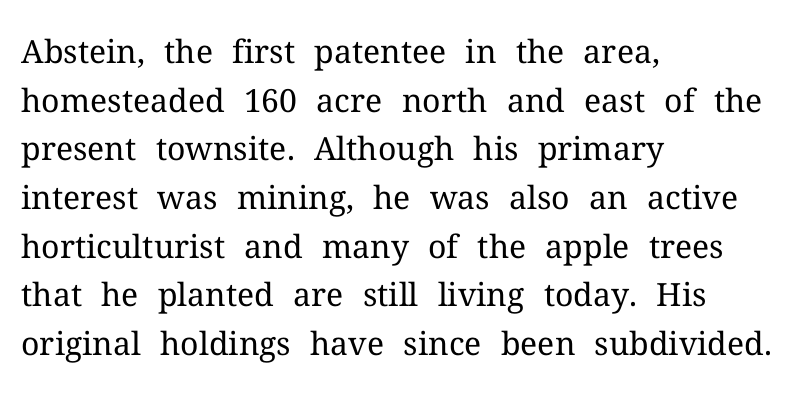
{"serif": "yes", "italic": "no", "bold": "no", "weight": "regular", "width": "normal", "stroke_contrast": "medium", "x_height": "medium", "monospaced": "no", "underline": "no", "align": "left", "line_spacing": "normal", "line_spacing_ratio": 1.52, "letter_spacing": "normal", "letter_spacing_em": 0.0, "glyph_px": 32}
